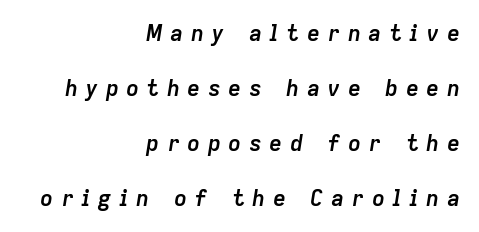
Q: Is the text bold? A: Yes.
Q: Is the text italic (slanted)? A: Yes, it leans right by about 9 degrees.
Q: Is the text underlined? A: No.
Q: How is the paragraph aligned? A: Right-aligned.
Q: Is the spacing between letters normal or unusually wide? A: Unusually wide.
Q: Is the spacing between lines tight, normal or loose? A: Loose.
